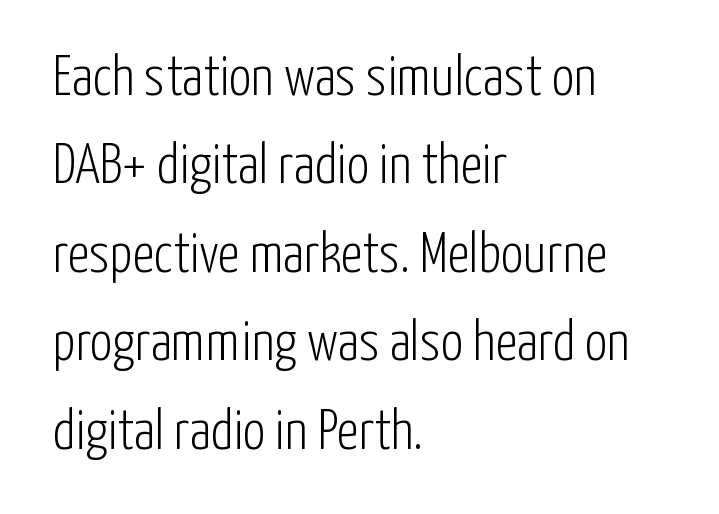
Q: Is the text bold? A: No.
Q: Is the text italic (slanted)? A: No, it is upright.
Q: Is the typeface a serif or a sans-serif typeface? A: Sans-serif.
Q: Is the text underlined? A: No.
Q: How is the paragraph aligned? A: Left-aligned.
Q: Is the spacing between letters normal or unusually wide? A: Normal.
Q: Is the spacing between lines tight, normal or loose? A: Normal.
Q: Width (condensed, normal, or wide)? A: Condensed.
Q: Stroke contrast? A: Low.
Q: x-height? A: Medium.
Q: Monospaced? A: No.
